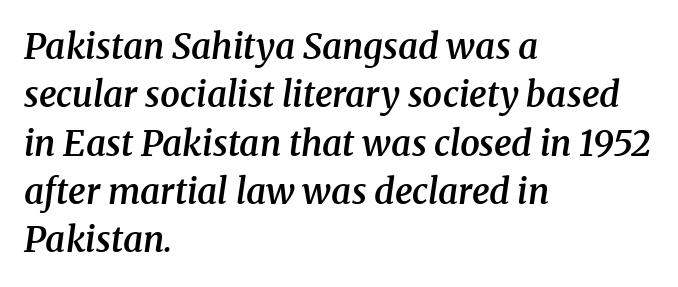
Each letter keeps its own natural width here, so spacing adapts to shape. The rendering anchors every line to the left-hand side. Baseline-to-baseline distance is the conventional proportion of letter height. Moderately thickened strokes mark this as semibold type. The space directly below the letters is spotless.
